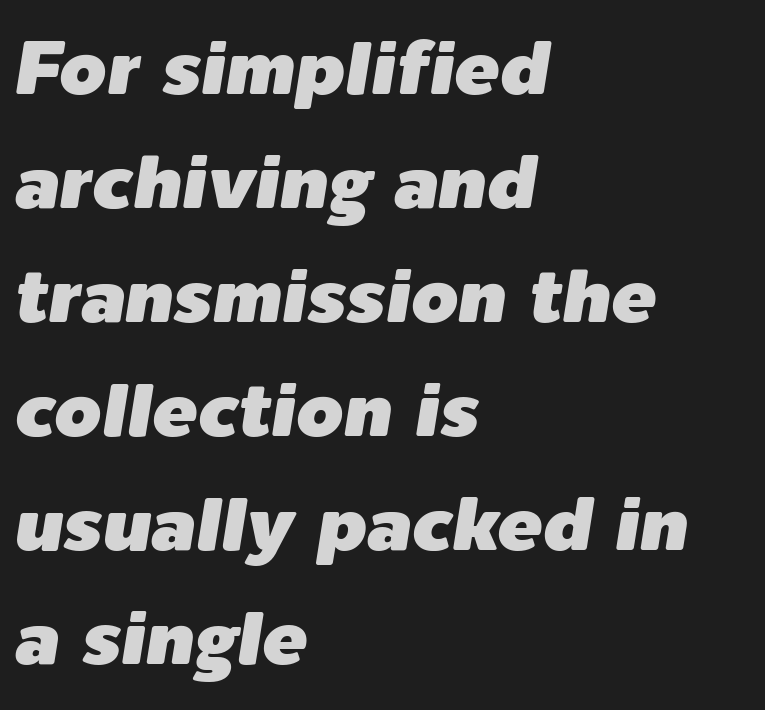
Regarding leading, the lines here are spaced in the standard way. The rendering anchors every line to the left-hand side. Short note: letters normally spaced. An italicized treatment has been applied to the whole sample. Underlining? Definitely not there.
